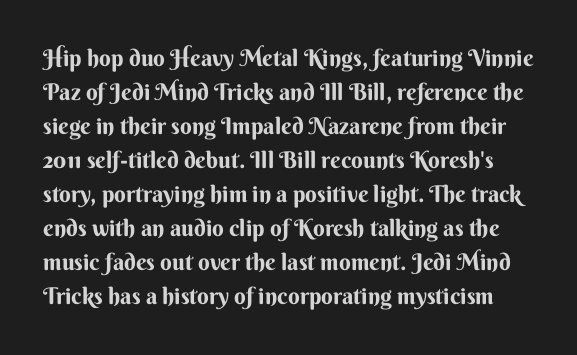
The image shows 23 px text type, upright; set normal line spacing (1.48x), normal letter spacing, not underlined.
